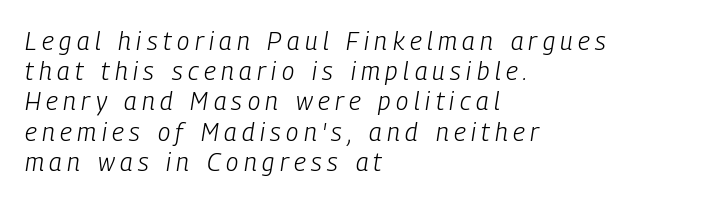
{"italic": "yes", "lean": "right", "slant_degrees": 9, "bold": "no", "underline": "no", "align": "left", "line_spacing_ratio": 1.21, "letter_spacing": "wide", "letter_spacing_em": 0.22, "glyph_px": 25}
